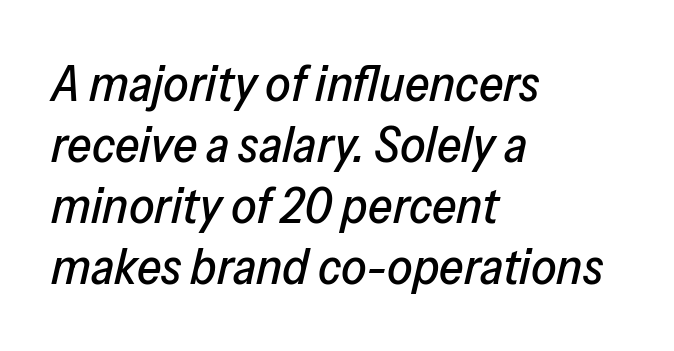
{"italic": "yes", "lean": "right", "slant_degrees": 13, "width": "normal", "stroke_contrast": "low", "x_height": "medium", "monospaced": "no", "underline": "no", "align": "left", "line_spacing_ratio": 1.22, "letter_spacing": "normal", "letter_spacing_em": 0.0, "glyph_px": 50}
